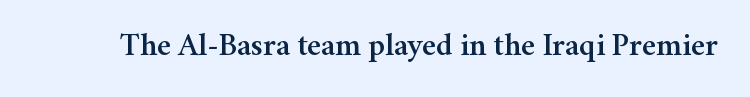
Q: Is the text italic (slanted)? A: No, it is upright.
Q: Is the typeface a serif or a sans-serif typeface? A: Serif.
Q: Is the text underlined? A: No.
Q: Is the spacing between letters normal or unusually wide? A: Normal.
Q: Width (condensed, normal, or wide)? A: Normal.
Q: Stroke contrast? A: Medium.
Q: x-height? A: Medium.
Q: Monospaced? A: No.
